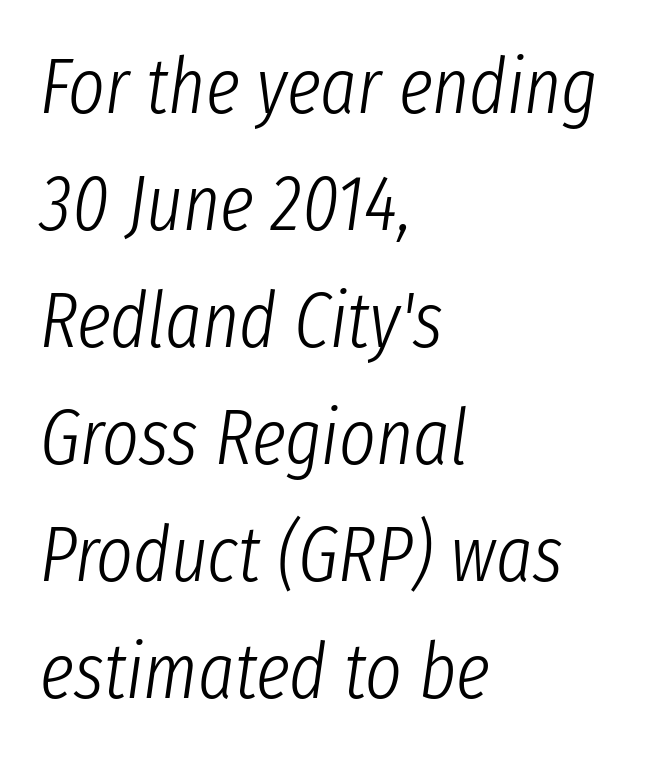
{"italic": "yes", "lean": "right", "slant_degrees": 8, "bold": "no", "weight": "light", "width": "condensed", "stroke_contrast": "low", "x_height": "medium", "monospaced": "no", "underline": "no", "align": "left", "line_spacing": "normal", "line_spacing_ratio": 1.5, "letter_spacing": "normal", "letter_spacing_em": 0.0, "glyph_px": 78}
